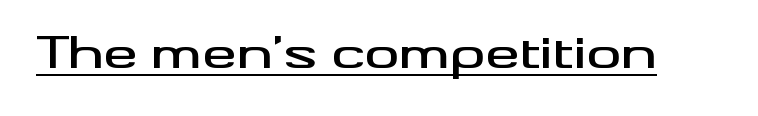
Is this a fixed-width face? No — the glyphs have proportional, varying widths. You can see a thin bar hugging the bottom of the glyphs. The type is set solid horizontally, with unmodified tracking. A sans-serif font was chosen for this passage. Posture: straight, roman, zero tilt.
